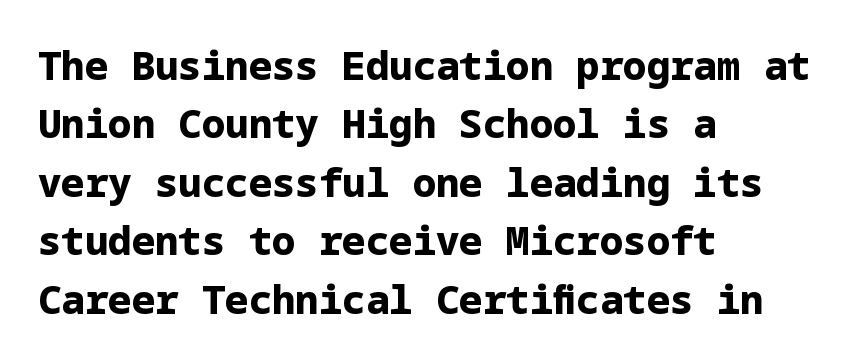
Q: Is the text bold? A: Yes.
Q: Is the text italic (slanted)? A: No, it is upright.
Q: Is the typeface a serif or a sans-serif typeface? A: Sans-serif.
Q: Is the text underlined? A: No.
Q: How is the paragraph aligned? A: Left-aligned.
Q: Is the spacing between letters normal or unusually wide? A: Normal.
Q: Is the spacing between lines tight, normal or loose? A: Normal.
Q: Width (condensed, normal, or wide)? A: Normal.
Q: Stroke contrast? A: Low.
Q: x-height? A: Medium.
